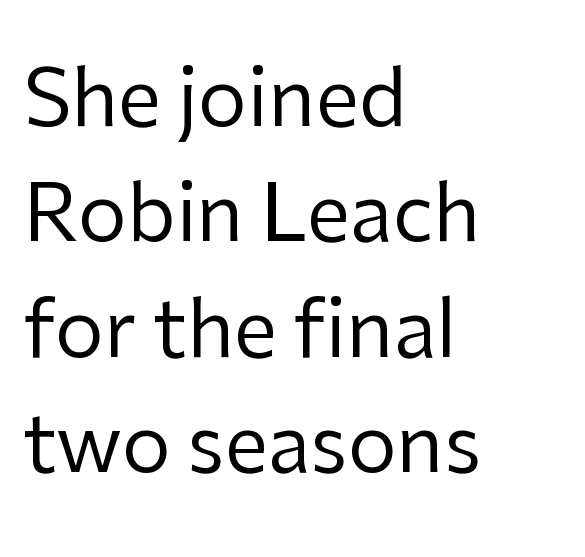
{"serif": "no", "italic": "no", "bold": "no", "weight": "regular", "width": "normal", "stroke_contrast": "low", "x_height": "medium", "monospaced": "no", "underline": "no", "align": "left", "line_spacing": "normal", "line_spacing_ratio": 1.48, "letter_spacing": "normal", "letter_spacing_em": 0.0, "glyph_px": 78}
